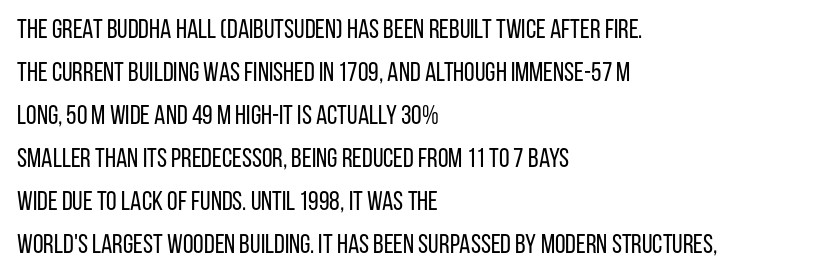
{"italic": "no", "bold": "no", "underline": "no", "align": "left", "line_spacing": "normal", "line_spacing_ratio": 1.59, "letter_spacing": "normal", "letter_spacing_em": 0.0, "glyph_px": 27}
